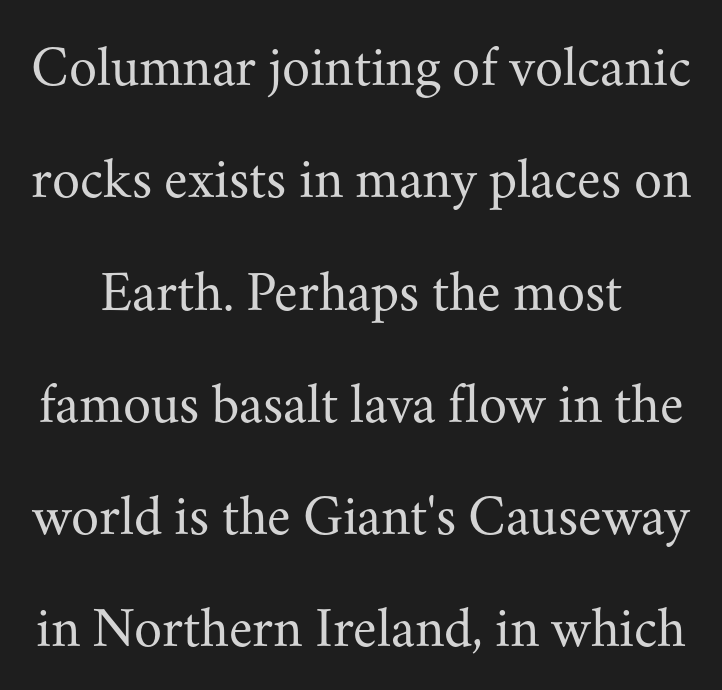
The cut favours lightness, reaching ordinary text weight at its darkest. Clear beneath every line of the passage. The typography opts for an upright posture over an oblique one. Quick note: interline space is abundant.
